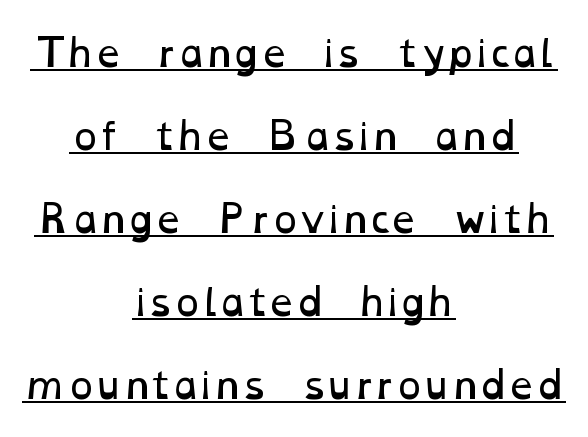
Q: Is the text bold? A: No.
Q: Is the text underlined? A: Yes.
Q: How is the paragraph aligned? A: Centered.
Q: Is the spacing between letters normal or unusually wide? A: Normal.
Q: Is the spacing between lines tight, normal or loose? A: Loose.
Q: Width (condensed, normal, or wide)? A: Wide.
Q: Stroke contrast? A: Low.
Q: x-height? A: Medium.
Q: Monospaced? A: No.
